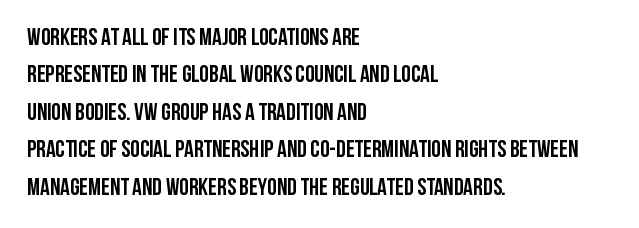
Q: Is the text bold? A: Yes.
Q: Is the text italic (slanted)? A: No, it is upright.
Q: Is the text underlined? A: No.
Q: How is the paragraph aligned? A: Left-aligned.
Q: Is the spacing between letters normal or unusually wide? A: Normal.
Q: Is the spacing between lines tight, normal or loose? A: Normal.
